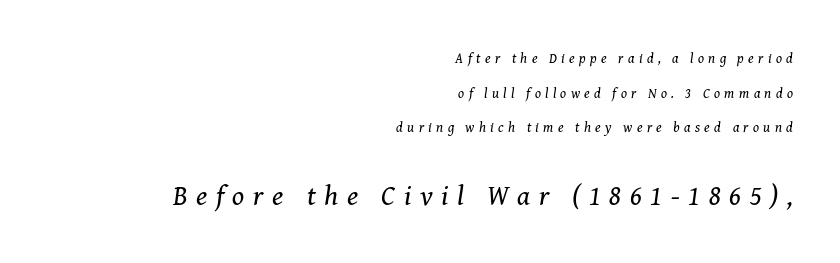
The designer gave the closing block more size than the opening block. This rendering widens character spacing well past its baseline value. A student would call this right alignment; a typographer would say flush right, rag left. Old-style or modern, the face here clearly has serifs.
